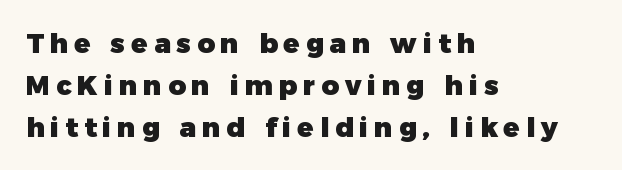
Descenders hang freely into open space. Successive baselines arrive at the customary interval. Italic? Not at all — the glyphs are vertical. Emphasis by weight is at full strength: bold. In CSS terms this would be text-align: left.
